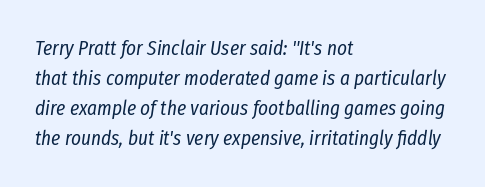
Q: Is the text bold? A: No.
Q: Is the text italic (slanted)? A: Yes, it leans right by about 8 degrees.
Q: Is the text underlined? A: No.
Q: How is the paragraph aligned? A: Left-aligned.
Q: Is the spacing between letters normal or unusually wide? A: Normal.
Q: Is the spacing between lines tight, normal or loose? A: Normal.
